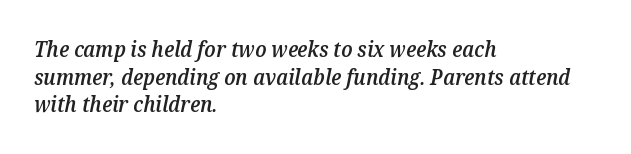
The image shows 21 px text type, italic (leaning right); set left-aligned, normal line spacing (1.32x), normal letter spacing, not underlined.
